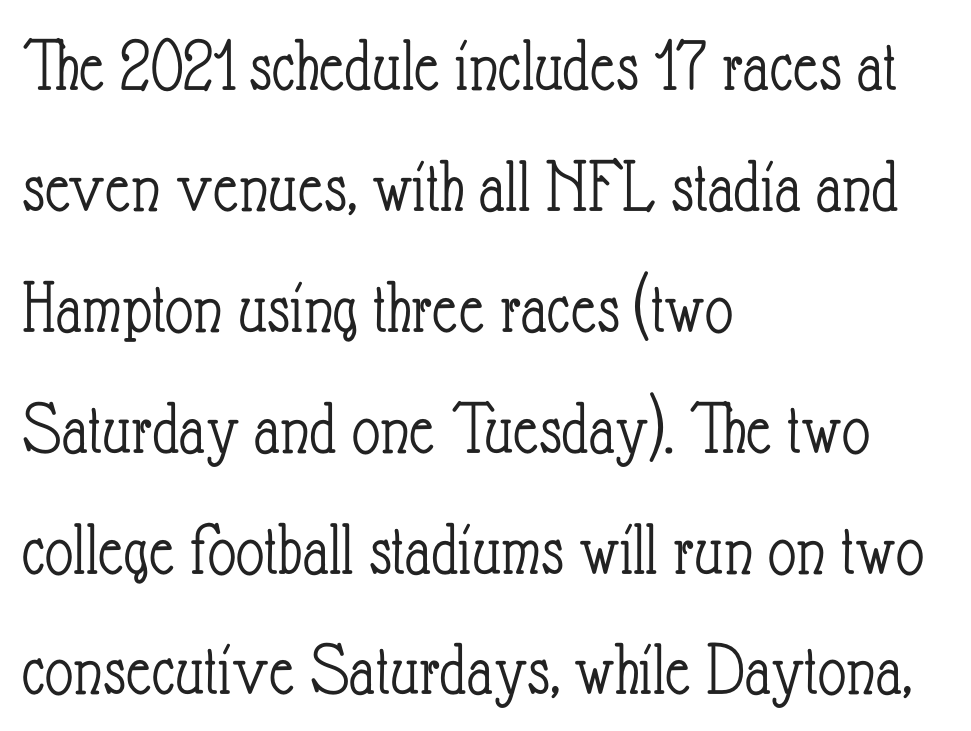
Q: Is the text bold? A: No.
Q: Is the text italic (slanted)? A: No, it is upright.
Q: Is the text underlined? A: No.
Q: How is the paragraph aligned? A: Left-aligned.
Q: Is the spacing between letters normal or unusually wide? A: Normal.
Q: Is the spacing between lines tight, normal or loose? A: Normal.
Q: Width (condensed, normal, or wide)? A: Condensed.
Q: Stroke contrast? A: Low.
Q: x-height? A: Small.
Q: Monospaced? A: No.
